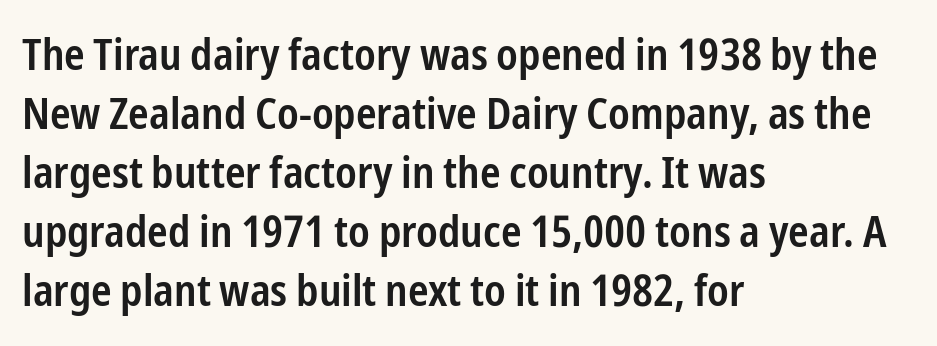
Q: Is the text bold? A: Semi-bold.
Q: Is the text italic (slanted)? A: No, it is upright.
Q: Is the typeface a serif or a sans-serif typeface? A: Sans-serif.
Q: Is the text underlined? A: No.
Q: How is the paragraph aligned? A: Left-aligned.
Q: Is the spacing between letters normal or unusually wide? A: Normal.
Q: Is the spacing between lines tight, normal or loose? A: Normal.
Q: Width (condensed, normal, or wide)? A: Condensed.
Q: Stroke contrast? A: Low.
Q: x-height? A: Medium.
Q: Monospaced? A: No.
